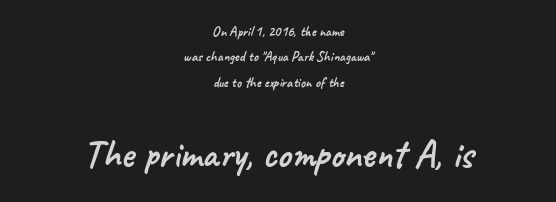
The image shows 39 px sans-serif type; set centered, line spacing 1.81x, normal letter spacing, not underlined; the second (bottom) block is 2.79x larger; low stroke contrast and a small x-height.
